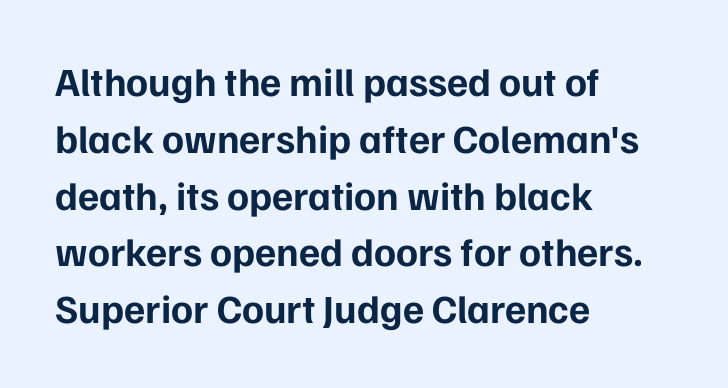
The image shows 40 px bold sans-serif type, upright; set left-aligned, normal line spacing (1.42x), normal letter spacing, not underlined; low stroke contrast and a medium x-height.
